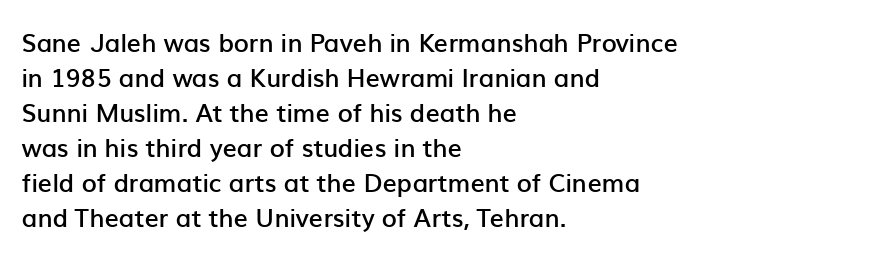
Notice how the passage keeps a crisp vertical edge on the left only. Ordinary non-slanted type is in use. Strokes here are thickened, but only to semibold level. Vertical spacing — default. The glyphs are unaccompanied by any horizontal stroke below them.
